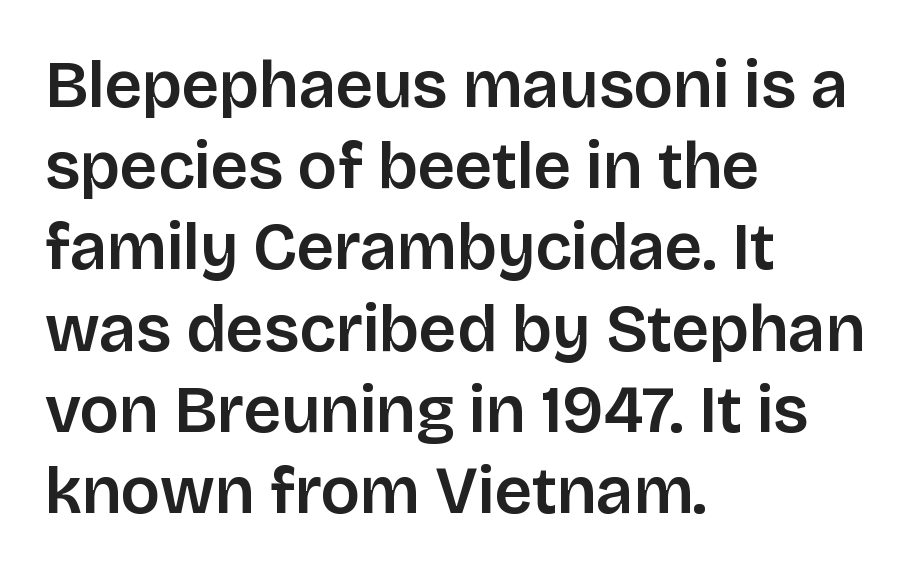
Think of a printed novel: that variable character pitch is what you see here. Typeset ragged right — the left edge is the straight one. Serif or sans? Sans — the stroke terminals are bare. Standard letterfit; no display-style spreading of the glyphs.
